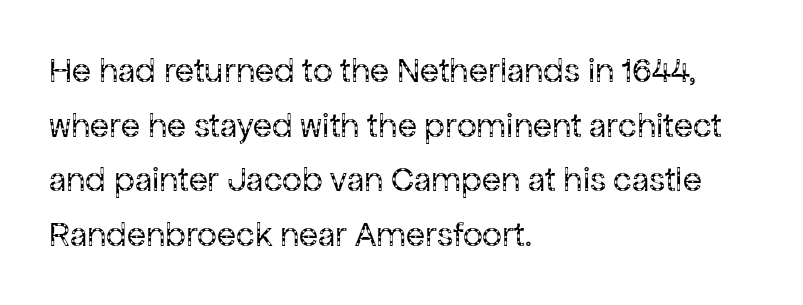
{"serif": "no", "italic": "no", "bold": "no", "weight": "regular", "width": "normal", "stroke_contrast": "low", "x_height": "medium", "monospaced": "no", "underline": "no", "align": "left", "line_spacing": "normal", "line_spacing_ratio": 1.56, "letter_spacing": "normal", "letter_spacing_em": 0.0, "glyph_px": 35}
